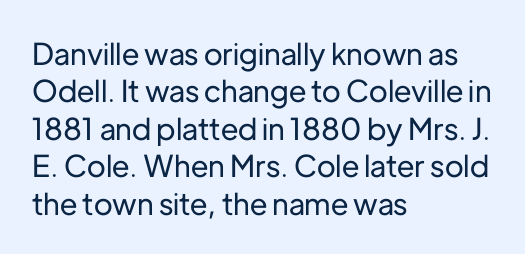
Q: Is the text italic (slanted)? A: No, it is upright.
Q: Is the typeface a serif or a sans-serif typeface? A: Sans-serif.
Q: Is the text underlined? A: No.
Q: How is the paragraph aligned? A: Left-aligned.
Q: Is the spacing between letters normal or unusually wide? A: Normal.
Q: Is the spacing between lines tight, normal or loose? A: Normal.
Q: Width (condensed, normal, or wide)? A: Normal.
Q: Stroke contrast? A: Low.
Q: x-height? A: Medium.
Q: Monospaced? A: No.
